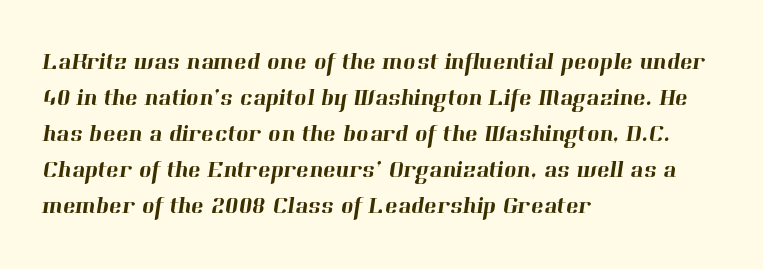
The space between consecutive lines is moderate. The typesetter chose a ragged-right arrangement here. Words appear dense and cohesive because spacing is normal. Letters rest on an invisible, unmarked baseline.
